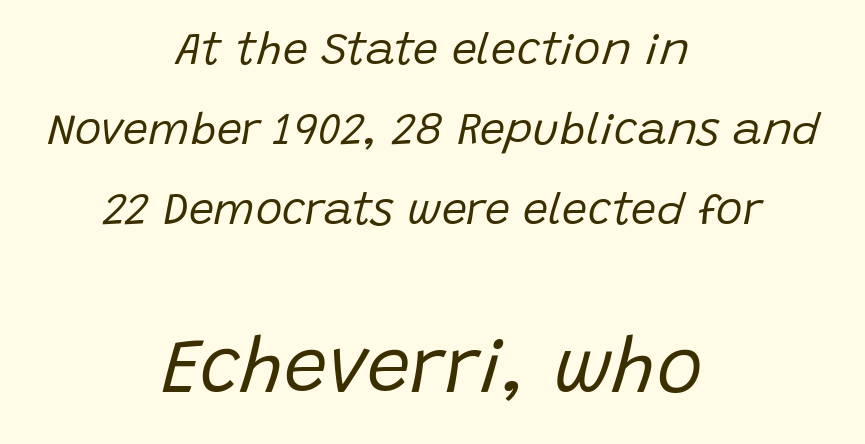
{"italic": "yes", "lean": "right", "slant_degrees": 15, "bold": "no", "weight": "regular", "width": "normal", "stroke_contrast": "low", "x_height": "large", "monospaced": "no", "underline": "no", "align": "center", "line_spacing_ratio": 1.78, "letter_spacing": "normal", "letter_spacing_em": 0.0, "larger_block": "second", "size_ratio": 1.73, "glyph_px": 78}
